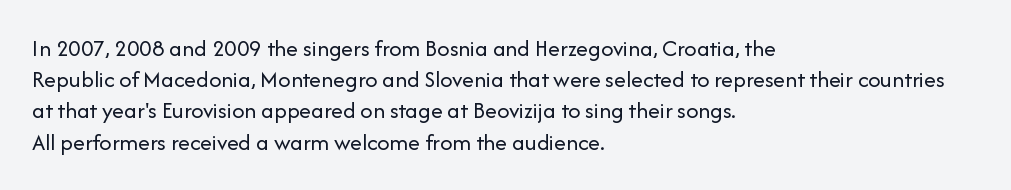
The ragged edge is on the right, which tells us the setting is flush left. The passage shown is not underscored anywhere. These lines were composed using upright roman letters. This sample uses plain, unmodified letter spacing. Reading down the column, the eye jumps a familiar distance to each next line.
